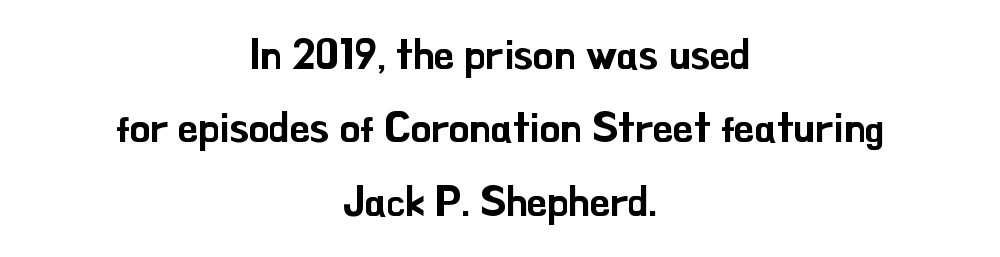
Each line is balanced around a shared central axis. Each row of text sits above clean, open space. Varying glyph widths throughout — classic text-font behaviour. When letters stand straight like this, we call the style roman or upright. Does extra space separate the letters? No, they use regular spacing.
